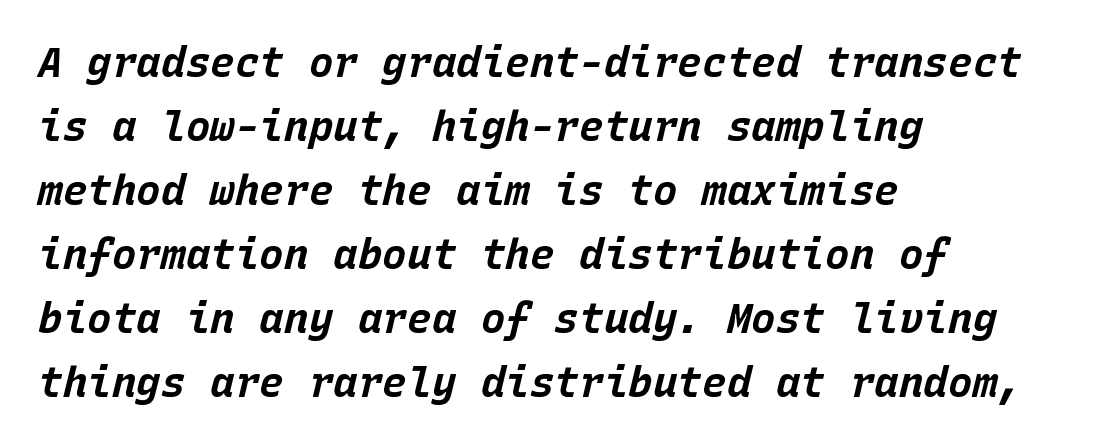
The image shows 41 px bold type, italic (leaning right), monospaced; set left-aligned, normal line spacing (1.56x), normal letter spacing, not underlined; low stroke contrast and a large x-height.
